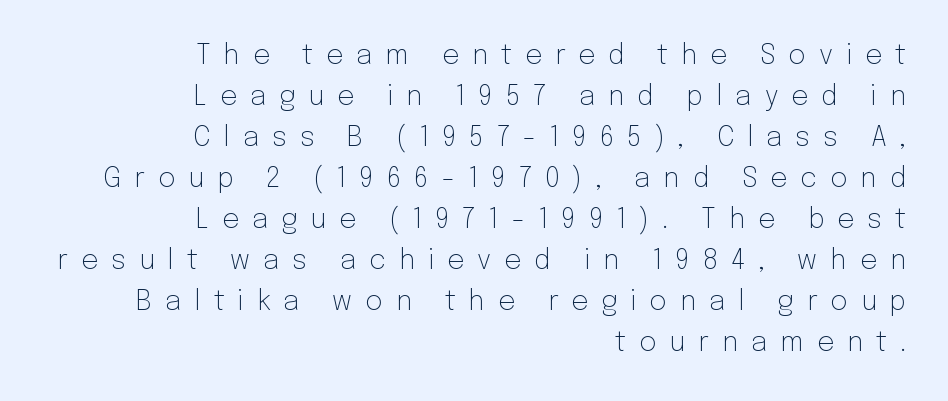
Q: Is the text bold? A: No.
Q: Is the text italic (slanted)? A: No, it is upright.
Q: Is the text underlined? A: No.
Q: How is the paragraph aligned? A: Right-aligned.
Q: Is the spacing between letters normal or unusually wide? A: Unusually wide.
Q: Is the spacing between lines tight, normal or loose? A: Normal.
